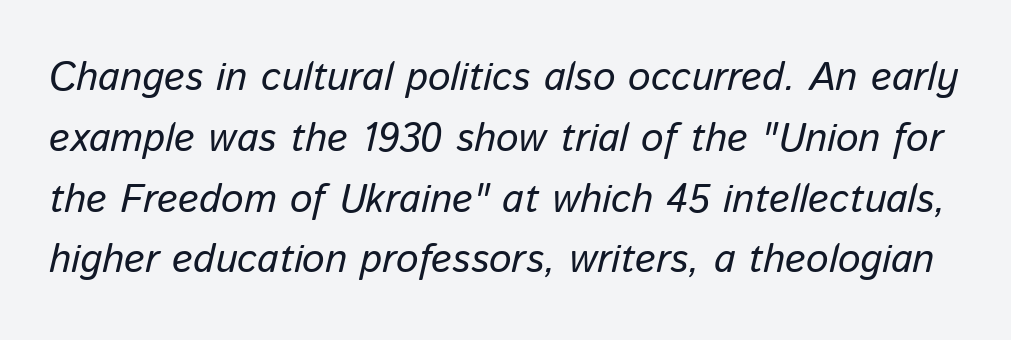
{"italic": "yes", "lean": "right", "slant_degrees": 13, "bold": "no", "weight": "regular", "width": "normal", "stroke_contrast": "low", "x_height": "medium", "monospaced": "no", "underline": "no", "line_spacing": "normal", "line_spacing_ratio": 1.52, "letter_spacing": "normal", "letter_spacing_em": 0.0, "glyph_px": 40}
